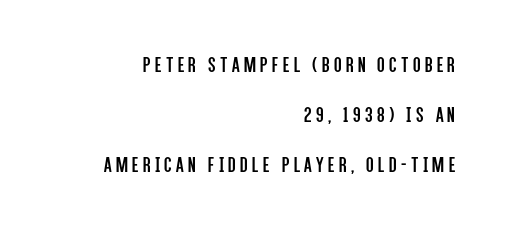
Q: Is the text bold? A: No.
Q: Is the text italic (slanted)? A: No, it is upright.
Q: Is the text underlined? A: No.
Q: How is the paragraph aligned? A: Right-aligned.
Q: Is the spacing between letters normal or unusually wide? A: Unusually wide.
Q: Is the spacing between lines tight, normal or loose? A: Loose.
